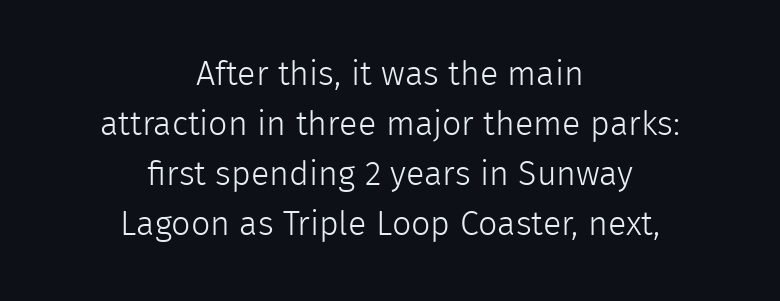
{"serif": "no", "italic": "no", "bold": "no", "weight": "light", "width": "normal", "x_height": "medium", "monospaced": "no", "underline": "no", "align": "center", "line_spacing": "normal", "line_spacing_ratio": 1.47, "letter_spacing": "normal", "letter_spacing_em": 0.0, "glyph_px": 34}
